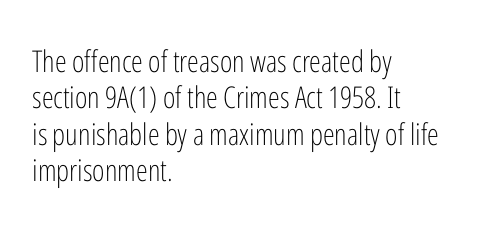
Q: Is the text bold? A: No.
Q: Is the text italic (slanted)? A: No, it is upright.
Q: Is the typeface a serif or a sans-serif typeface? A: Sans-serif.
Q: Is the text underlined? A: No.
Q: How is the paragraph aligned? A: Left-aligned.
Q: Is the spacing between letters normal or unusually wide? A: Normal.
Q: Width (condensed, normal, or wide)? A: Condensed.
Q: Stroke contrast? A: Low.
Q: x-height? A: Medium.
Q: Monospaced? A: No.
